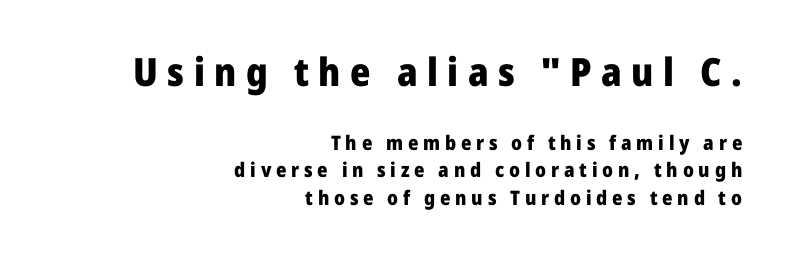
The image shows 39 px heavy sans-serif type, upright; set right-aligned, normal line spacing (1.36x), unusually wide letter spacing (+0.24 em), not underlined; the first (top) block is 1.95x larger; low stroke contrast and a medium x-height.
